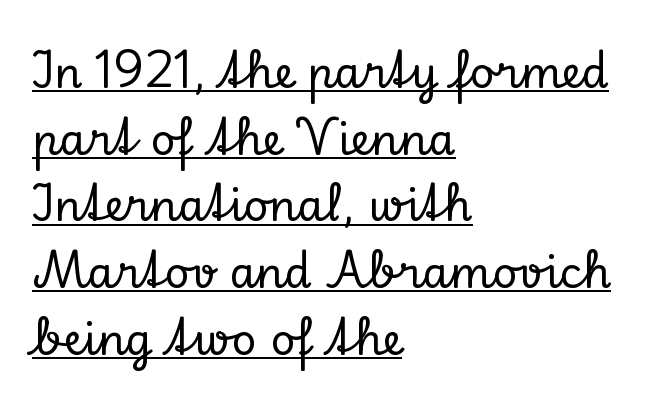
{"italic": "no", "width": "normal", "stroke_contrast": "low", "x_height": "small", "monospaced": "no", "underline": "yes", "align": "left", "line_spacing": "normal", "line_spacing_ratio": 1.55, "letter_spacing": "normal", "letter_spacing_em": 0.0, "glyph_px": 43}
